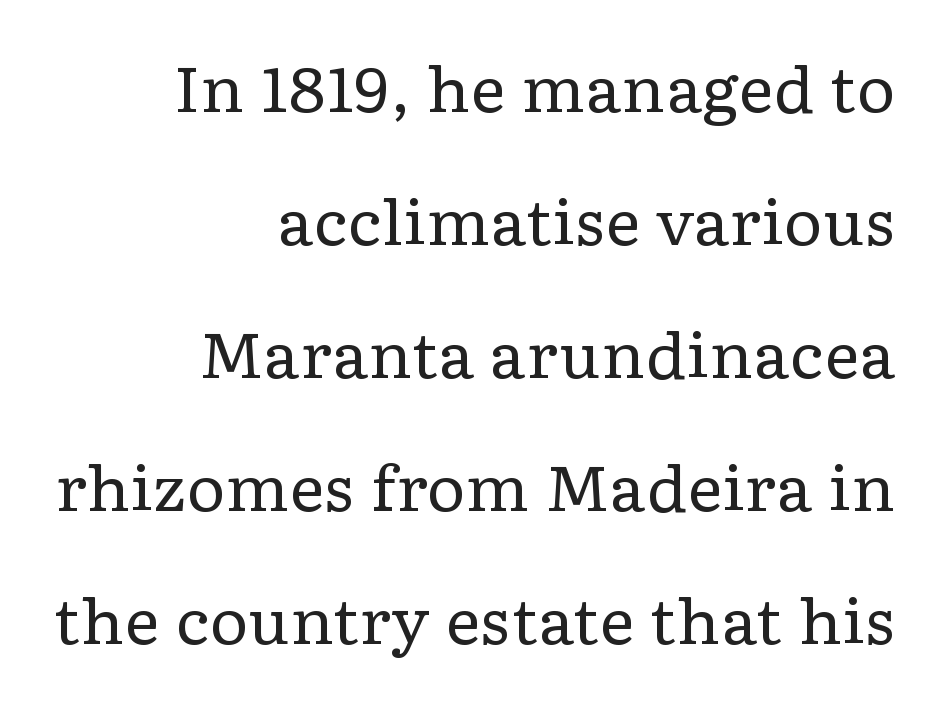
A typesetter would call this proportional, since set widths differ per character. The strip under each line holds only bare page. How are the letters spaced? Ordinarily, with no added tracking. A serif font was chosen for this passage. Alignment: flush right.
